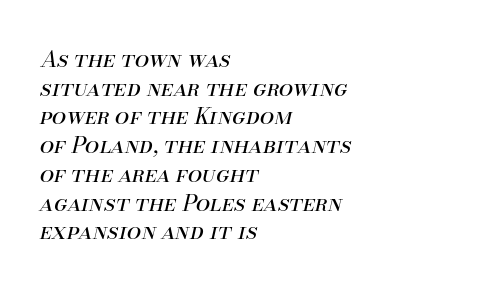
Alignment: flush left. Compared with a typical body face, this is equally light or lighter still. The lines sit at an ordinary, default distance from one another. There is no visible air inserted between adjacent glyphs.
